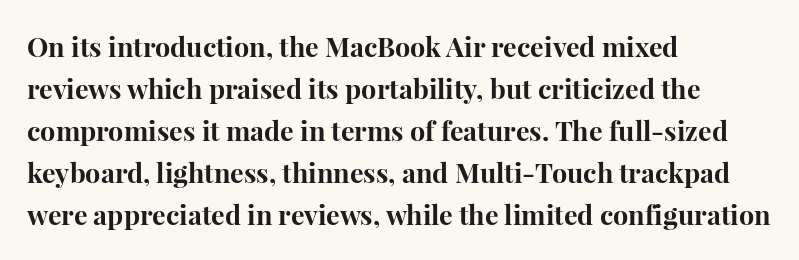
Q: Is the text bold? A: Yes.
Q: Is the text italic (slanted)? A: No, it is upright.
Q: Is the text underlined? A: No.
Q: How is the paragraph aligned? A: Left-aligned.
Q: Is the spacing between letters normal or unusually wide? A: Normal.
Q: Is the spacing between lines tight, normal or loose? A: Normal.
